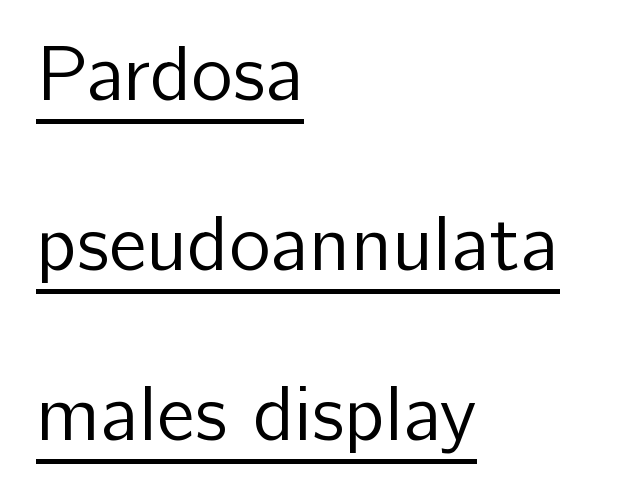
Q: Is the text bold? A: No.
Q: Is the text italic (slanted)? A: No, it is upright.
Q: Is the typeface a serif or a sans-serif typeface? A: Sans-serif.
Q: Is the text underlined? A: Yes.
Q: How is the paragraph aligned? A: Left-aligned.
Q: Is the spacing between letters normal or unusually wide? A: Normal.
Q: Is the spacing between lines tight, normal or loose? A: Loose.
Q: Width (condensed, normal, or wide)? A: Normal.
Q: Stroke contrast? A: Low.
Q: x-height? A: Medium.
Q: Monospaced? A: No.
